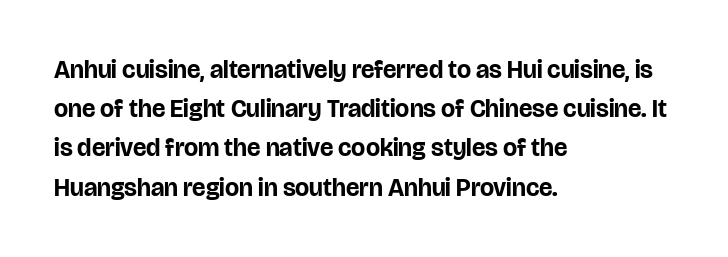
Q: Is the text bold? A: Yes.
Q: Is the text italic (slanted)? A: No, it is upright.
Q: Is the text underlined? A: No.
Q: How is the paragraph aligned? A: Left-aligned.
Q: Is the spacing between letters normal or unusually wide? A: Normal.
Q: Is the spacing between lines tight, normal or loose? A: Normal.
